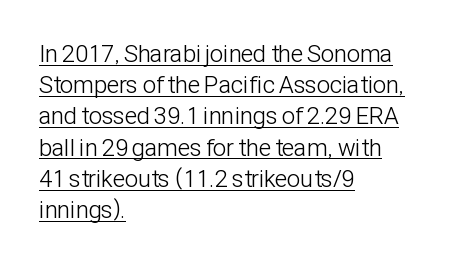
The image shows 24 px text type, upright; set left-aligned, normal line spacing (1.3x), normal letter spacing, underlined.
